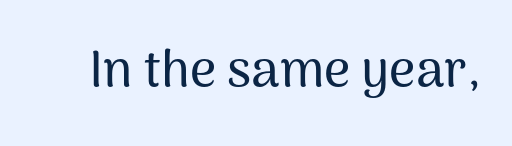
The image shows 51 px sans-serif type, upright; set normal letter spacing, not underlined; medium stroke contrast and a medium x-height.
